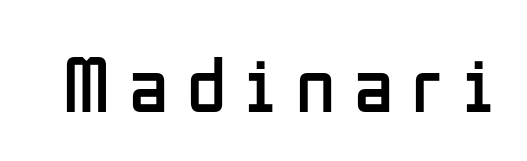
{"serif": "no", "italic": "no", "bold": "no", "weight": "regular", "width": "condensed", "stroke_contrast": "low", "x_height": "medium", "monospaced": "no", "underline": "no", "letter_spacing": "wide", "letter_spacing_em": 0.24, "glyph_px": 80}
